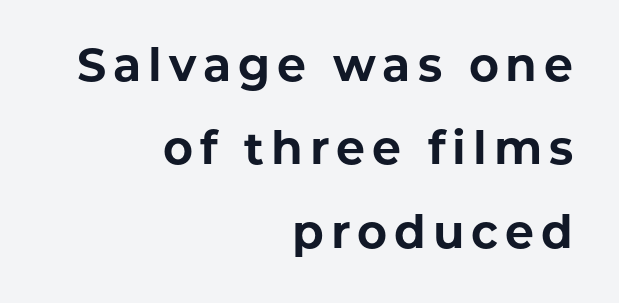
The image shows 46 px bold sans-serif type, upright; set right-aligned, line spacing 1.81x, not underlined; low stroke contrast and a medium x-height.
